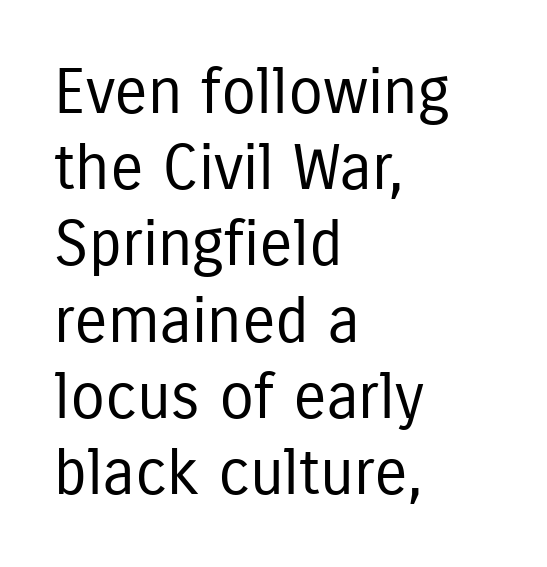
Q: Is the text bold? A: No.
Q: Is the text italic (slanted)? A: No, it is upright.
Q: Is the typeface a serif or a sans-serif typeface? A: Sans-serif.
Q: Is the text underlined? A: No.
Q: How is the paragraph aligned? A: Left-aligned.
Q: Is the spacing between letters normal or unusually wide? A: Normal.
Q: Width (condensed, normal, or wide)? A: Condensed.
Q: Stroke contrast? A: Low.
Q: x-height? A: Medium.
Q: Monospaced? A: No.
